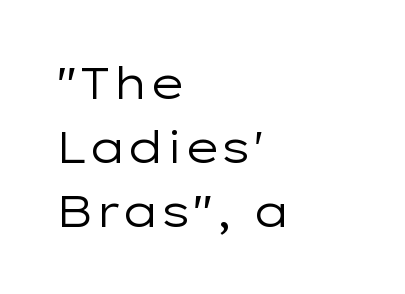
The image shows 44 px regular-weight, wide sans-serif type, upright; set left-aligned, normal line spacing (1.46x), normal letter spacing, not underlined; low stroke contrast and a medium x-height.
